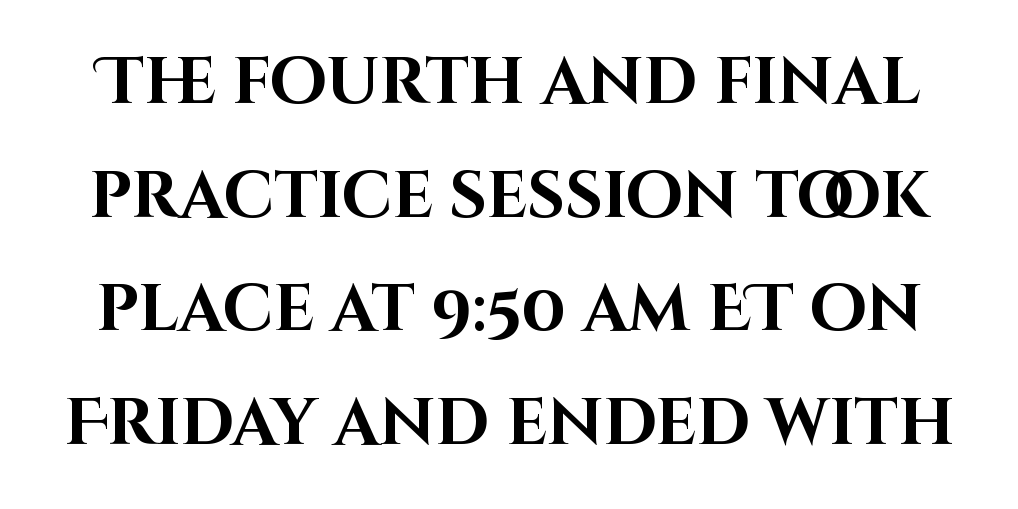
{"serif": "no", "italic": "no", "bold": "yes", "weight": "bold", "width": "normal", "stroke_contrast": "high", "x_height": "large", "monospaced": "no", "underline": "no", "line_spacing_ratio": 1.75, "letter_spacing": "normal", "letter_spacing_em": 0.0, "glyph_px": 65}
